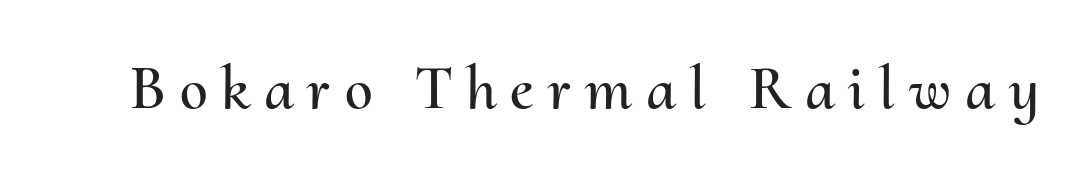
The passage shown has open, widely tracked lettering throughout. Do the characters align in a grid? No, the font is proportional. The foot of each line stays bare and open. A typesetter would mark this as roman, not italic.
